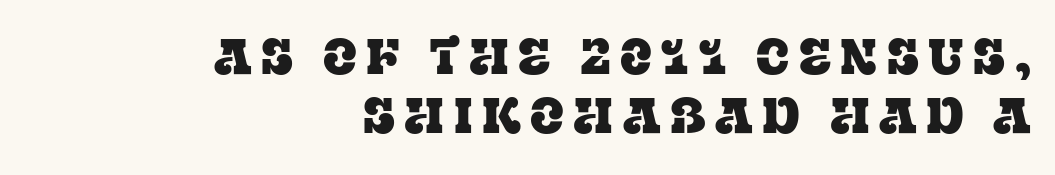
{"serif": "yes", "italic": "no", "width": "normal", "stroke_contrast": "low", "x_height": "large", "monospaced": "no", "underline": "no", "align": "right", "line_spacing_ratio": 1.18, "glyph_px": 50}
